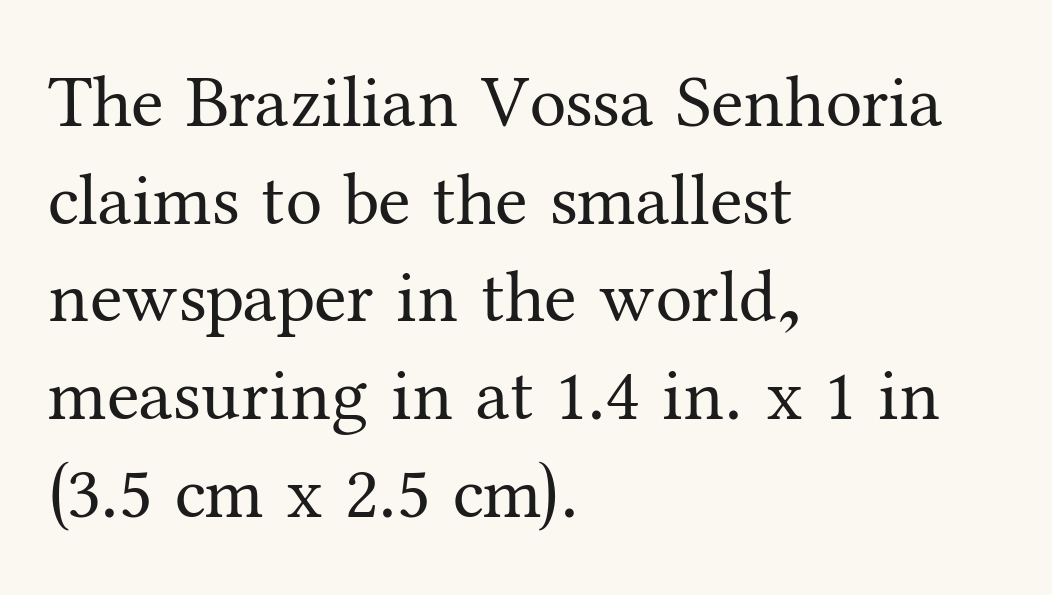
The image shows 74 px regular-weight serif type, upright; set left-aligned, normal line spacing (1.32x), normal letter spacing, not underlined; medium stroke contrast and a medium x-height.
